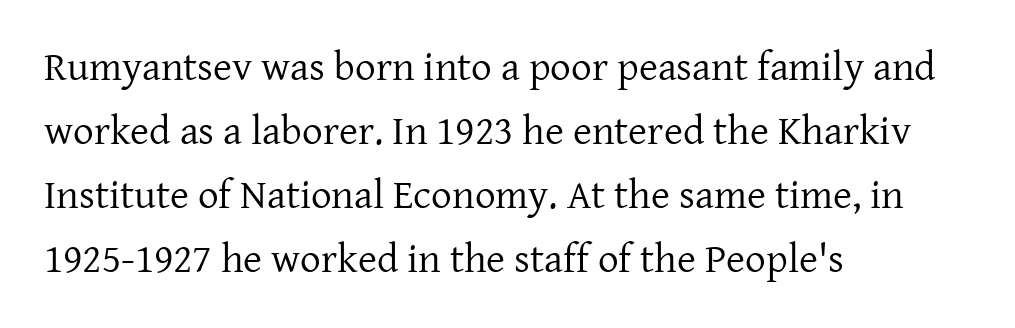
The image shows 41 px regular-weight serif type, upright; set left-aligned, normal line spacing (1.56x), normal letter spacing, not underlined; low stroke contrast and a medium x-height.
